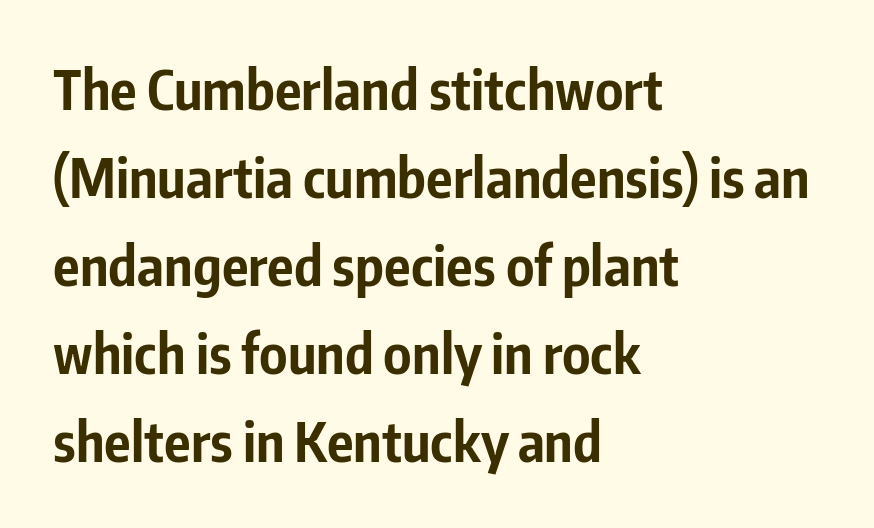
The image shows 55 px bold, condensed sans-serif type, upright; set left-aligned, normal line spacing (1.6x), normal letter spacing, not underlined; low stroke contrast and a medium x-height.
